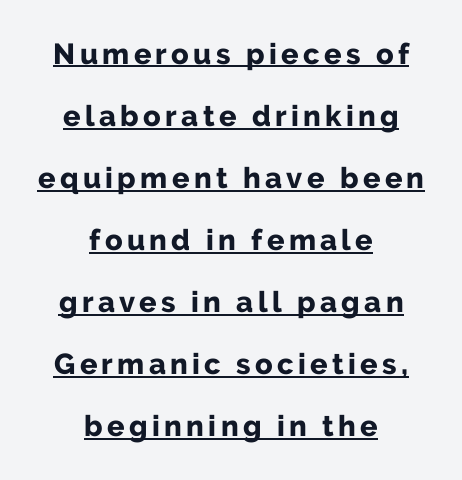
The image shows 29 px bold sans-serif type, upright; set centered, loose line spacing (2.14x), underlined; low stroke contrast and a medium x-height.
